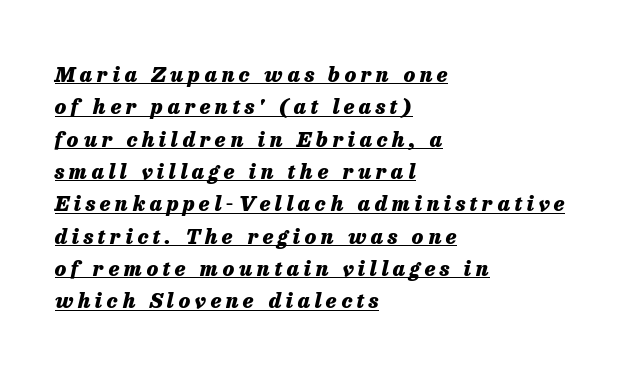
Q: Is the text bold? A: Yes.
Q: Is the text italic (slanted)? A: Yes, it leans right by about 13 degrees.
Q: Is the text underlined? A: Yes.
Q: How is the paragraph aligned? A: Left-aligned.
Q: Is the spacing between letters normal or unusually wide? A: Unusually wide.
Q: Is the spacing between lines tight, normal or loose? A: Normal.
